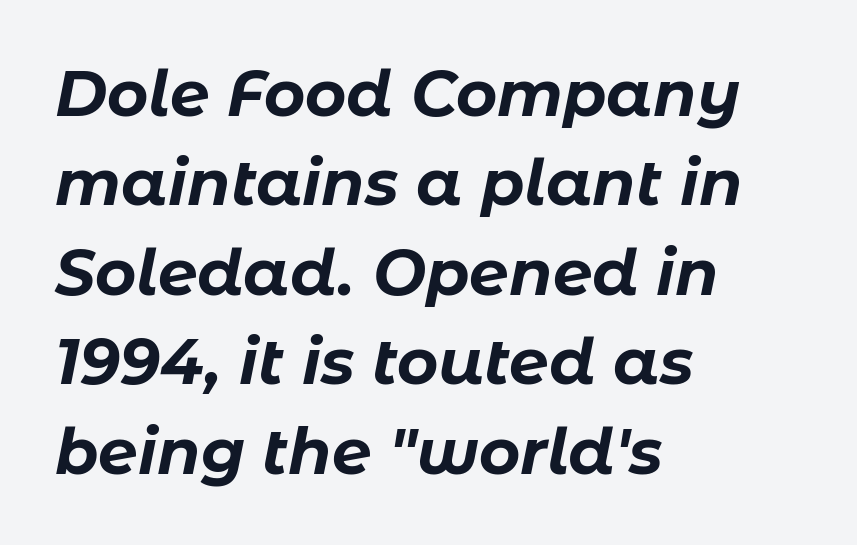
Q: Is the text bold? A: Yes.
Q: Is the text italic (slanted)? A: Yes, it leans right by about 11 degrees.
Q: Is the text underlined? A: No.
Q: How is the paragraph aligned? A: Left-aligned.
Q: Is the spacing between letters normal or unusually wide? A: Normal.
Q: Is the spacing between lines tight, normal or loose? A: Normal.
Q: Width (condensed, normal, or wide)? A: Normal.
Q: Stroke contrast? A: Low.
Q: x-height? A: Medium.
Q: Monospaced? A: No.
